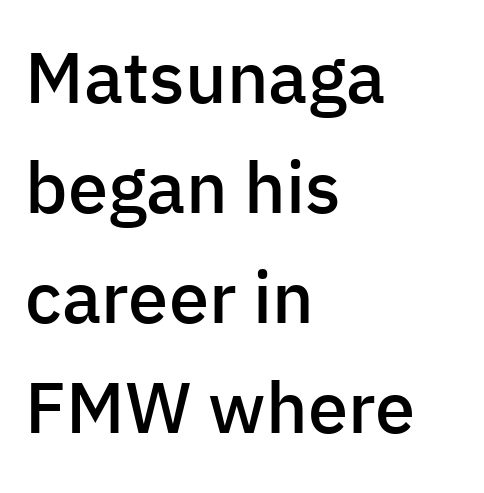
No word sits above an underline. A typesetter would label this face a sans. Letter spacing: default. These lines are rendered in a variable-pitch font.
